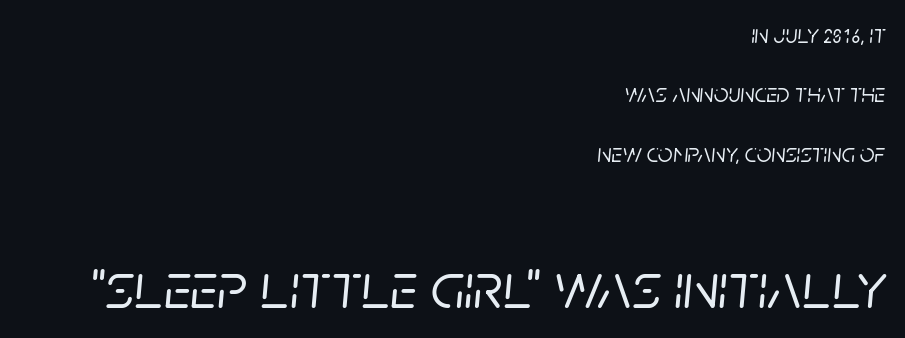
The image shows 66 px text type, italic (leaning right); set right-aligned, loose line spacing (2.28x), normal letter spacing, not underlined; the second (bottom) block is 2.54x larger; low stroke contrast and a large x-height.
